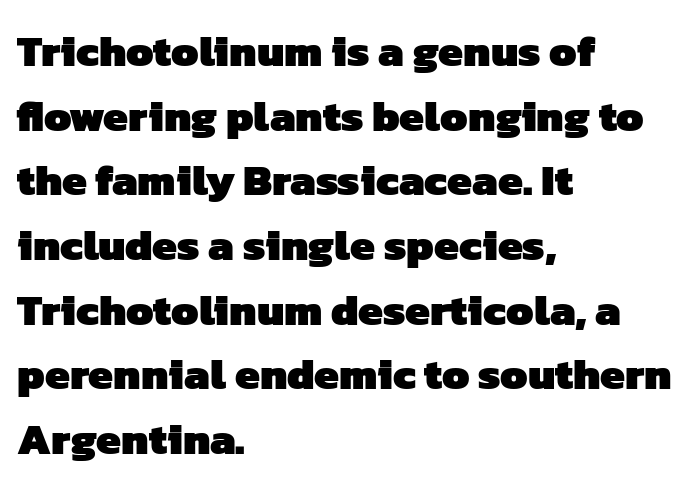
The image shows 44 px heavy sans-serif type; set left-aligned, normal line spacing (1.47x), normal letter spacing, not underlined; low stroke contrast and a medium x-height.
